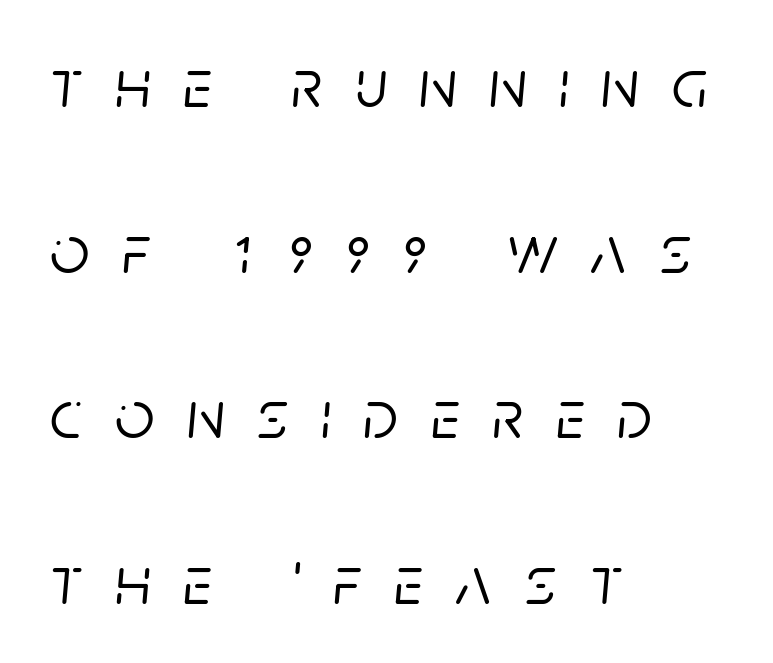
The image shows 69 px text type, italic (leaning right); set left-aligned, loose line spacing (2.4x), unusually wide letter spacing (+0.48 em), not underlined; low stroke contrast and a large x-height.
